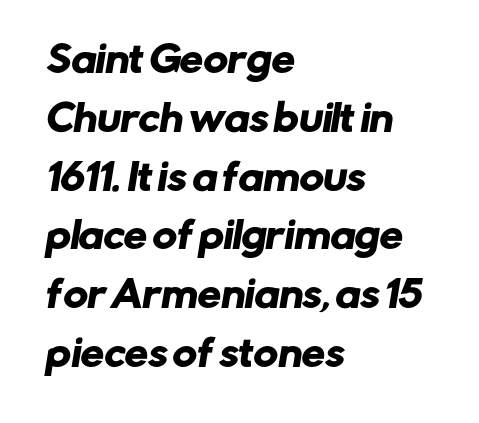
{"serif": "no", "width": "normal", "stroke_contrast": "low", "x_height": "medium", "monospaced": "no", "underline": "no", "align": "left", "line_spacing": "normal", "line_spacing_ratio": 1.59, "letter_spacing": "normal", "letter_spacing_em": 0.0, "glyph_px": 37}
